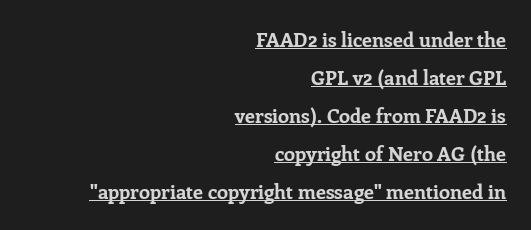
{"italic": "no", "bold": "yes", "underline": "yes", "align": "right", "line_spacing": "loose", "line_spacing_ratio": 1.9, "letter_spacing": "normal", "letter_spacing_em": 0.0, "glyph_px": 20}
